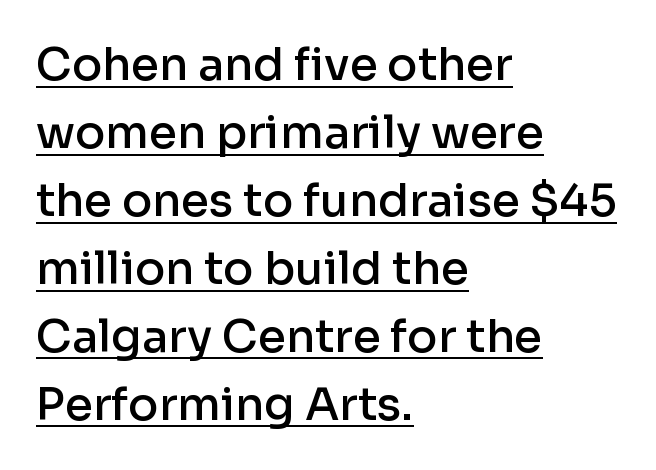
The image shows 45 px semibold sans-serif type, upright; set left-aligned, normal line spacing (1.51x), normal letter spacing, underlined; low stroke contrast and a medium x-height.
